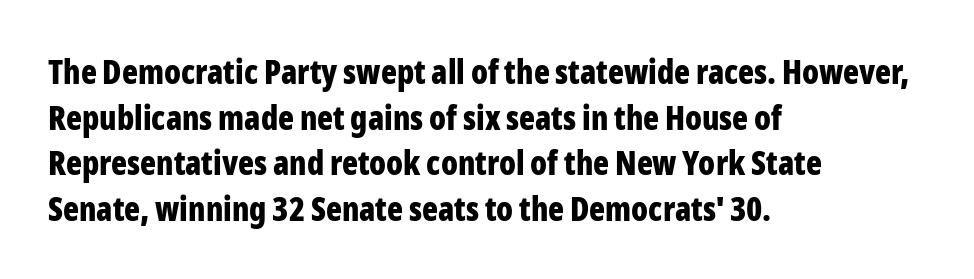
The image shows 33 px bold, condensed sans-serif type, upright; set left-aligned, normal line spacing (1.38x), normal letter spacing, not underlined; low stroke contrast and a medium x-height.
